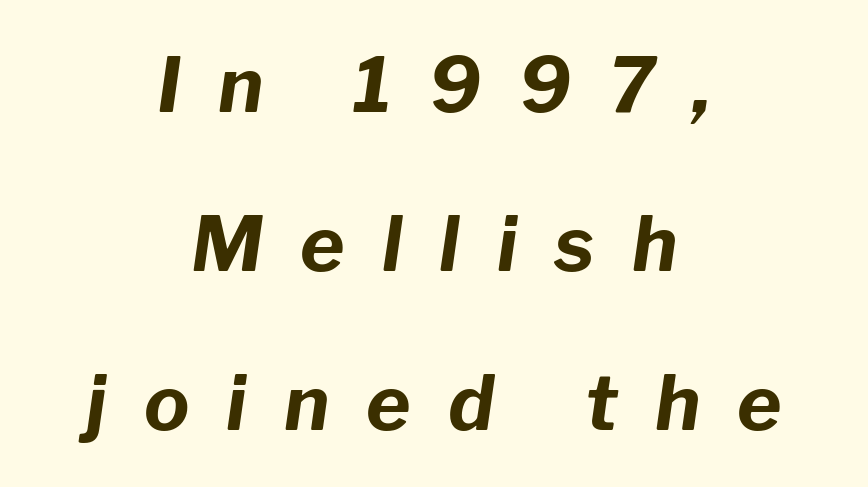
{"italic": "yes", "lean": "right", "slant_degrees": 8, "bold": "yes", "weight": "bold", "width": "normal", "stroke_contrast": "low", "x_height": "medium", "monospaced": "no", "underline": "no", "align": "center", "line_spacing": "loose", "line_spacing_ratio": 2.09, "letter_spacing": "wide", "letter_spacing_em": 0.49, "glyph_px": 76}
